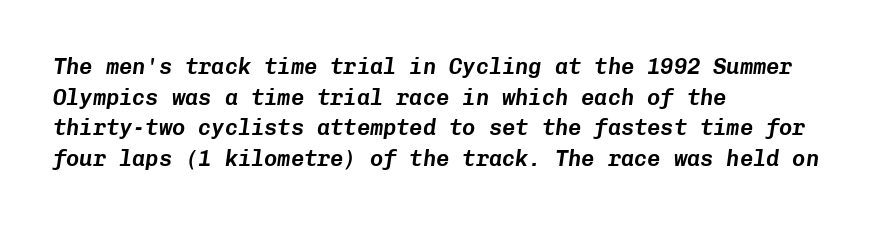
Slant detected: the letters are inclined. Honestly, there is no underline to notice here at all. In terms of letterspacing, this is plain default setting. One glance says typical: line gaps are just what's usual. Teacher's note: observe the even left margin — that is flush-left alignment.
